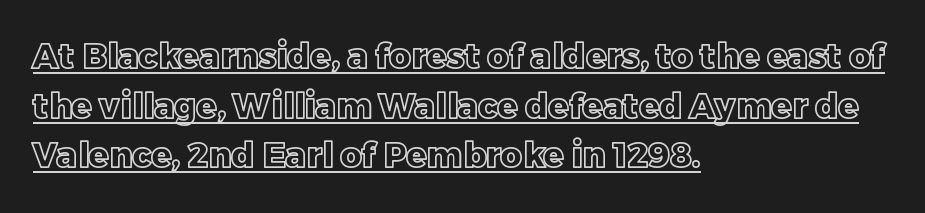
Q: Is the text italic (slanted)? A: No, it is upright.
Q: Is the text underlined? A: Yes.
Q: How is the paragraph aligned? A: Left-aligned.
Q: Is the spacing between letters normal or unusually wide? A: Normal.
Q: Is the spacing between lines tight, normal or loose? A: Normal.
Q: Width (condensed, normal, or wide)? A: Normal.
Q: x-height? A: Large.
Q: Monospaced? A: No.
